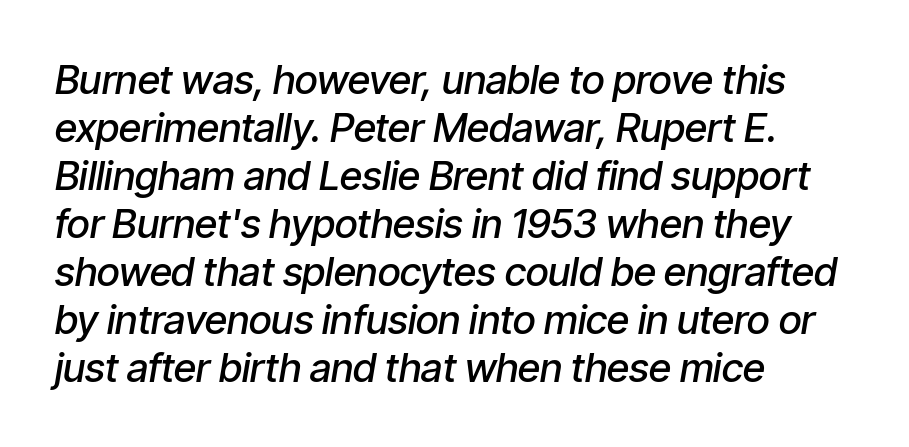
A somewhat darkened texture: the type is semibold rather than bold. This sample uses plain, unmodified letter spacing. Compared with a centered layout, this one pins lines to the left instead. Rendered with sloped, italic letterforms.
